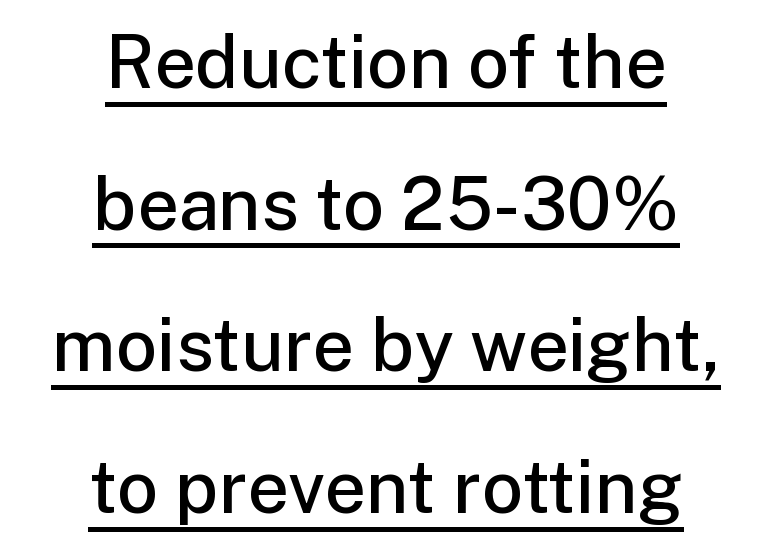
The image shows 73 px semibold sans-serif type, upright; set centered, loose line spacing (1.94x), normal letter spacing, underlined; low stroke contrast and a medium x-height.
